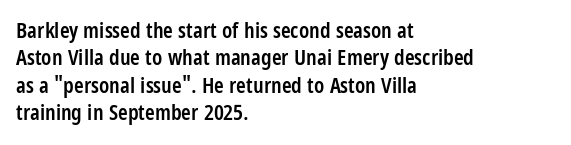
The image shows 22 px text type, upright; set left-aligned, line spacing 1.24x, normal letter spacing, not underlined.
